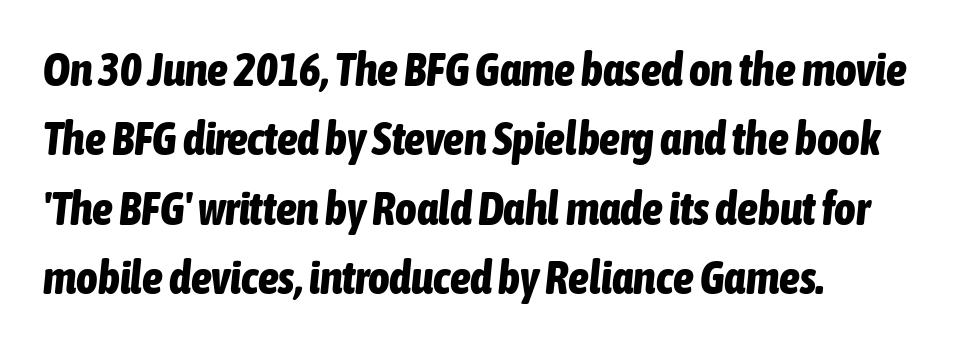
Reading down the column, the eye jumps a familiar distance to each next line. These lines are rendered in a variable-pitch font. Does the copy run flush right? No — it runs flush left. Rendered with sloped, italic letterforms. I'd describe the lettering as bold — thick and assertive. The specimen omits any rule beneath the text block's lines.
